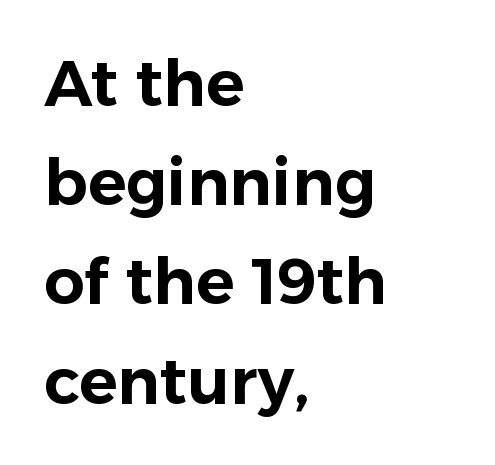
The image shows 64 px sans-serif type, upright; set left-aligned, normal line spacing (1.55x), normal letter spacing, not underlined; low stroke contrast and a medium x-height.
